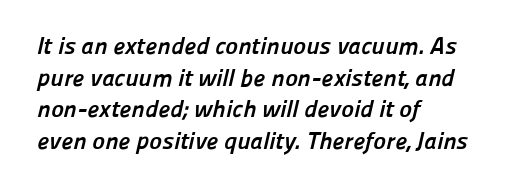
The image shows 24 px bold type; set left-aligned, normal line spacing (1.32x), normal letter spacing, not underlined.
